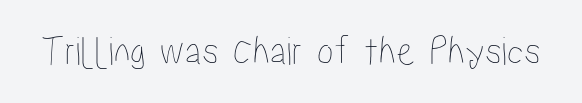
Posture: upright roman. Descender tails drop into unmarked territory. Nothing unusual about the tracking: characters are spaced as the font intends. You could not count columns in this text — the font is proportionally spaced.
